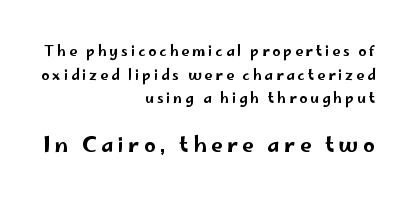
Compared with a flush-left layout, this one pins lines to the opposite, right side. Honestly, the letter spacing is so wide it's the main thing you notice. Vertical strokes here are truly vertical. Successive baselines arrive at the customary interval. Just letters on the line, the space beneath them empty.
